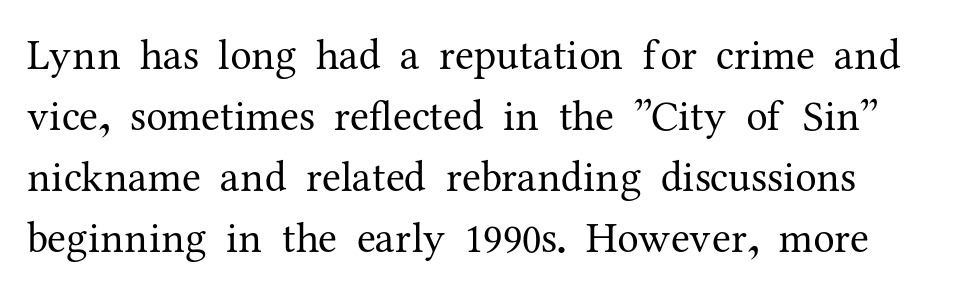
Font category for this specimen: serif. Character widths vary here, with narrow letters taking less room than wide ones. The baseline area is clear. No italicization has been applied; the sample stays upright. This is not heavy type; no bold has been used. This sample uses plain, unmodified letter spacing.
